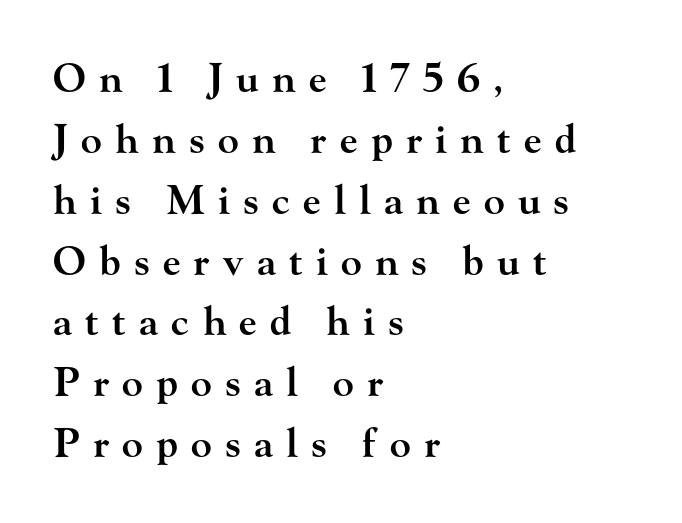
{"serif": "yes", "italic": "no", "bold": "semi", "weight": "semibold", "width": "wide", "stroke_contrast": "high", "x_height": "small", "monospaced": "no", "underline": "no", "align": "left", "line_spacing": "normal", "line_spacing_ratio": 1.56, "letter_spacing": "wide", "letter_spacing_em": 0.34, "glyph_px": 39}
